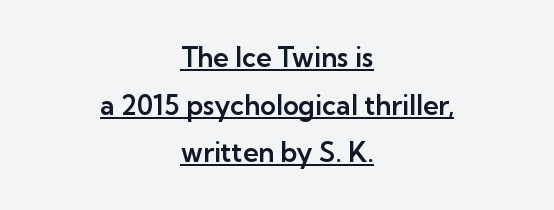
The lettering is marked with a stroke running underneath it. In terms of letterspacing, this is plain default setting. The font's upright variant was chosen for this text. A student would call this center alignment; a typographer would say set centered.
